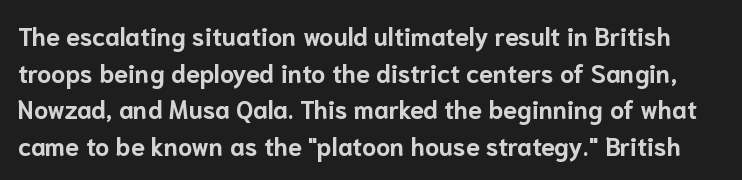
{"italic": "no", "bold": "yes", "underline": "no", "line_spacing": "normal", "line_spacing_ratio": 1.47, "letter_spacing": "normal", "letter_spacing_em": 0.0, "glyph_px": 25}
